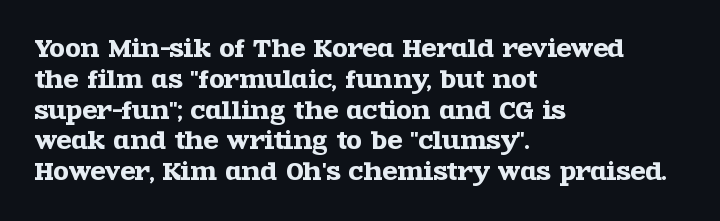
The image shows 22 px text type, upright; set left-aligned, normal line spacing (1.4x), normal letter spacing, not underlined.
